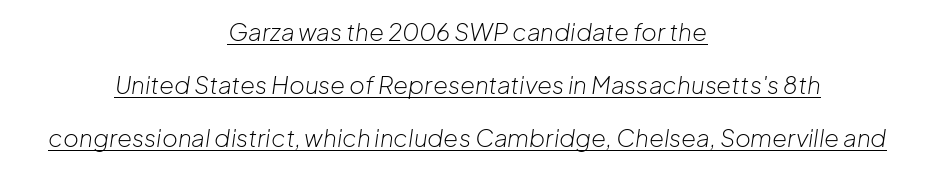
In terms of leading, this rendering errs on the spacious side. The lettering tilts uniformly, giving the passage an italic look. There is no visible air inserted between adjacent glyphs. Stem width sits at or under what a default text font uses. A baseline rule has been typeset under these characters.
